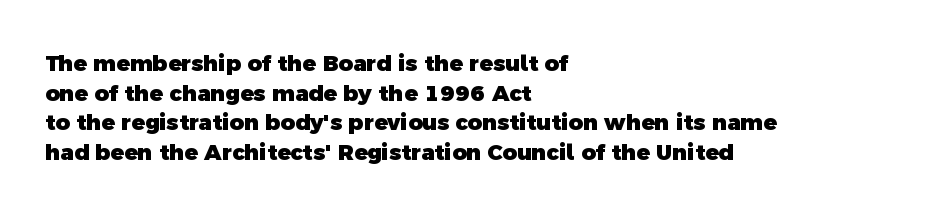
The image shows 22 px bold type; set left-aligned, normal line spacing (1.35x), normal letter spacing, not underlined.
